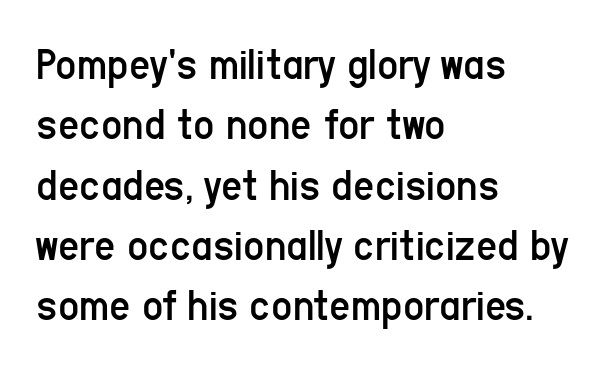
This rendering leaves character spacing at its baseline value. Whoever set this chose a conventional vertical rhythm. The ragged edge is on the right, which tells us the setting is flush left. You could not count columns in this text — the font is proportionally spaced.
